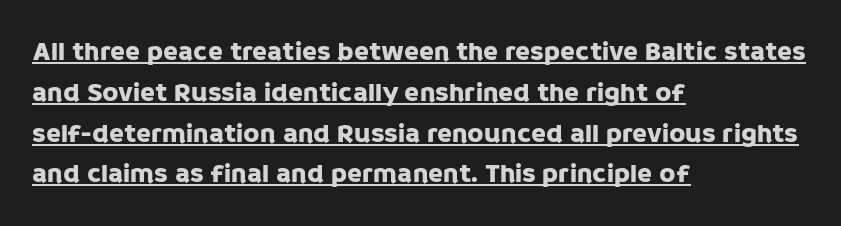
{"italic": "no", "underline": "yes", "align": "left", "line_spacing": "normal", "line_spacing_ratio": 1.51, "letter_spacing": "normal", "letter_spacing_em": 0.0, "glyph_px": 27}
